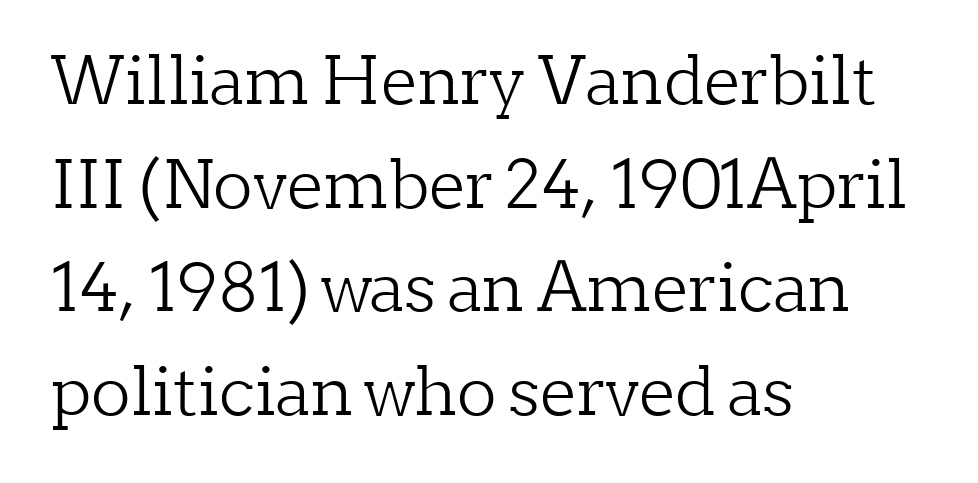
Q: Is the text bold? A: No.
Q: Is the text italic (slanted)? A: No, it is upright.
Q: Is the typeface a serif or a sans-serif typeface? A: Serif.
Q: Is the text underlined? A: No.
Q: How is the paragraph aligned? A: Left-aligned.
Q: Is the spacing between letters normal or unusually wide? A: Normal.
Q: Is the spacing between lines tight, normal or loose? A: Normal.
Q: Width (condensed, normal, or wide)? A: Normal.
Q: Stroke contrast? A: Low.
Q: x-height? A: Medium.
Q: Monospaced? A: No.
